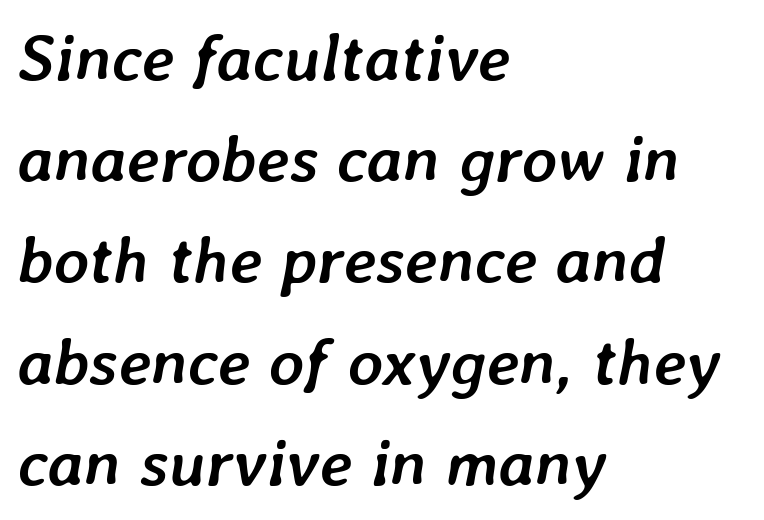
Q: Is the text bold? A: Yes.
Q: Is the text italic (slanted)? A: Yes, it leans right by about 7 degrees.
Q: Is the text underlined? A: No.
Q: How is the paragraph aligned? A: Left-aligned.
Q: Is the spacing between letters normal or unusually wide? A: Normal.
Q: Is the spacing between lines tight, normal or loose? A: Normal.
Q: Width (condensed, normal, or wide)? A: Normal.
Q: Stroke contrast? A: Low.
Q: x-height? A: Medium.
Q: Monospaced? A: No.
